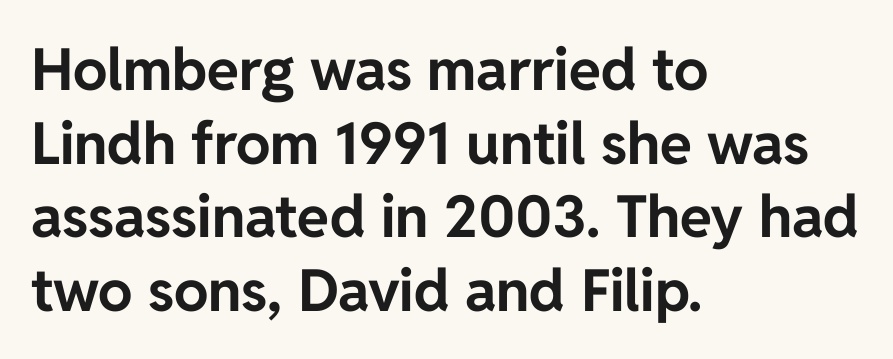
{"serif": "no", "italic": "no", "bold": "yes", "weight": "bold", "width": "normal", "stroke_contrast": "low", "x_height": "medium", "monospaced": "no", "underline": "no", "align": "left", "line_spacing": "normal", "line_spacing_ratio": 1.27, "letter_spacing": "normal", "letter_spacing_em": 0.0, "glyph_px": 58}
